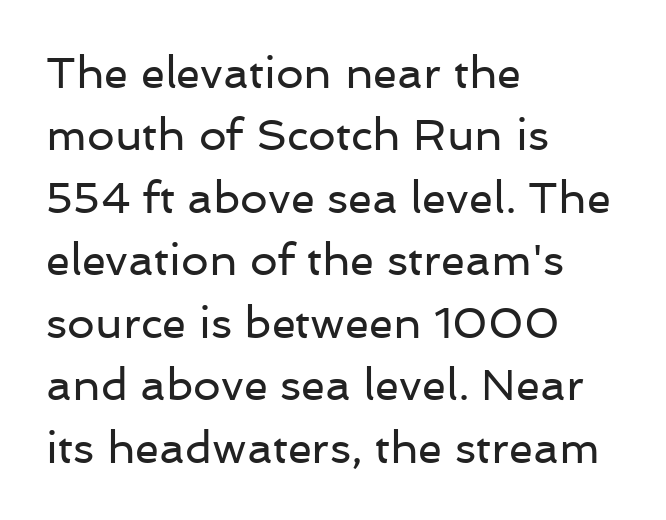
The image shows 44 px regular-weight sans-serif type, upright; set left-aligned, normal line spacing (1.42x), normal letter spacing, not underlined; low stroke contrast and a medium x-height.
